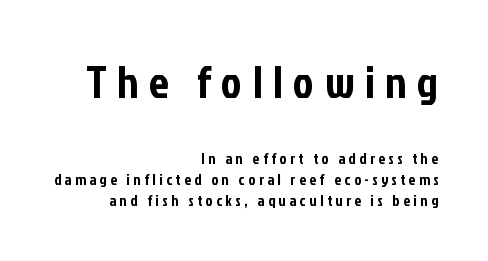
{"serif": "no", "italic": "no", "width": "condensed", "stroke_contrast": "low", "x_height": "medium", "monospaced": "no", "underline": "no", "align": "right", "line_spacing": "normal", "line_spacing_ratio": 1.4, "letter_spacing": "wide", "letter_spacing_em": 0.24, "larger_block": "first", "size_ratio": 2.93, "glyph_px": 44}
